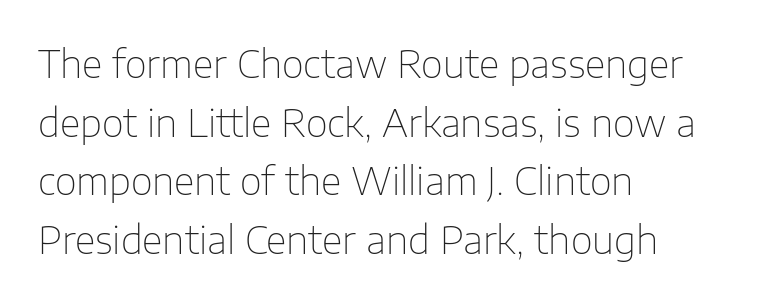
The image shows 38 px thin sans-serif type, upright; set left-aligned, normal line spacing (1.54x), normal letter spacing, not underlined; low stroke contrast and a medium x-height.
